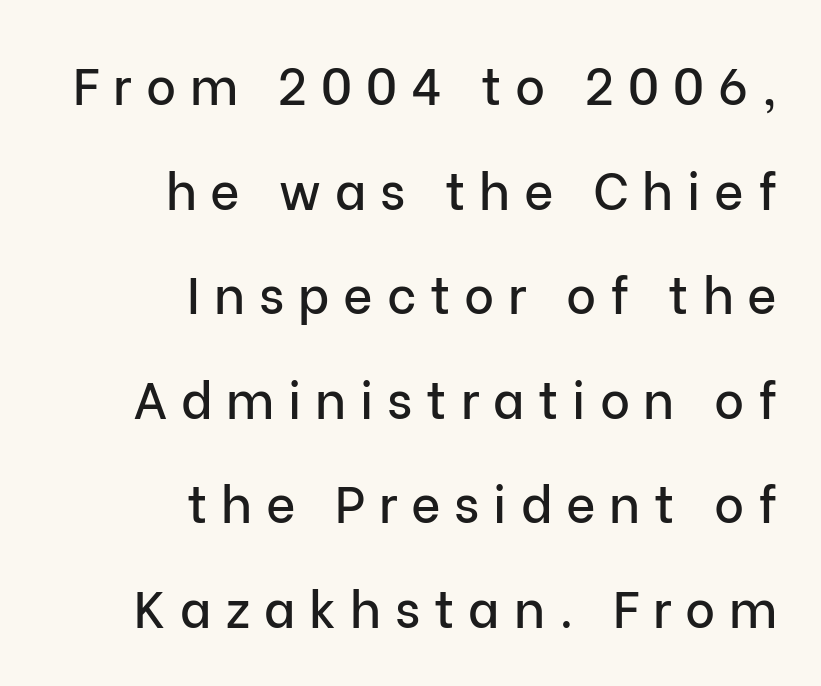
The image shows 51 px sans-serif type, upright; set right-aligned, loose line spacing (2.05x), unusually wide letter spacing (+0.27 em), not underlined; low stroke contrast and a medium x-height.
